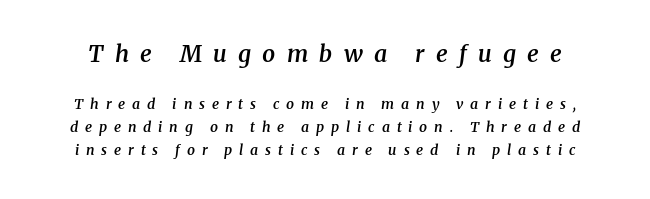
Is the letter spacing exaggerated? Yes — the characters are pushed far apart. This rendering features lettering with no underline. Character size in the leading block exceeds that of the trailing block. Leading: standard. Slant detected: the letters are inclined.
